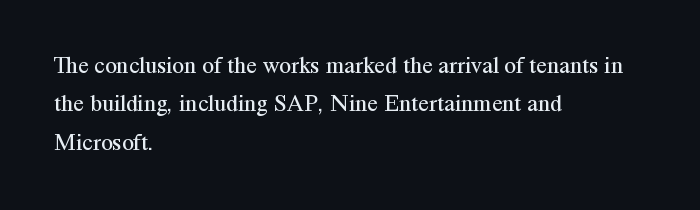
{"italic": "no", "bold": "no", "underline": "no", "align": "left", "line_spacing": "normal", "line_spacing_ratio": 1.6, "letter_spacing": "normal", "letter_spacing_em": 0.0, "glyph_px": 24}
